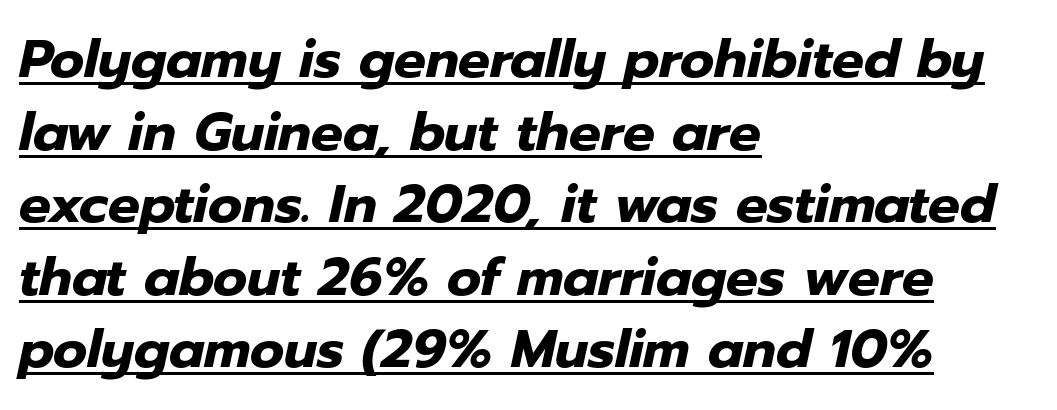
The image shows 53 px heavy type, italic (leaning right); set left-aligned, normal line spacing (1.37x), normal letter spacing, underlined; low stroke contrast and a medium x-height.
